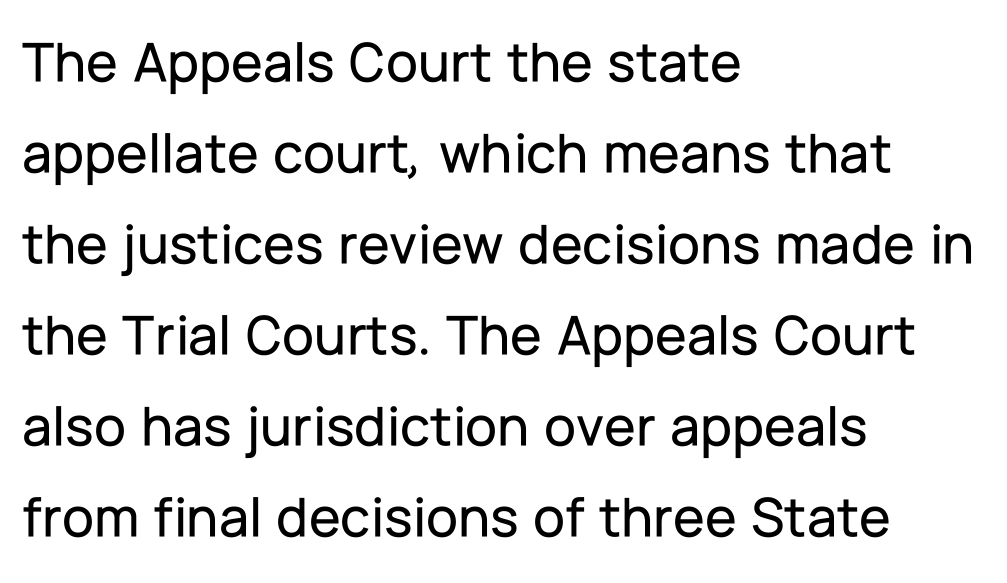
Q: Is the text italic (slanted)? A: No, it is upright.
Q: Is the typeface a serif or a sans-serif typeface? A: Sans-serif.
Q: Is the text underlined? A: No.
Q: How is the paragraph aligned? A: Left-aligned.
Q: Is the spacing between letters normal or unusually wide? A: Normal.
Q: Is the spacing between lines tight, normal or loose? A: Normal.
Q: Width (condensed, normal, or wide)? A: Normal.
Q: Stroke contrast? A: Low.
Q: x-height? A: Medium.
Q: Monospaced? A: No.
